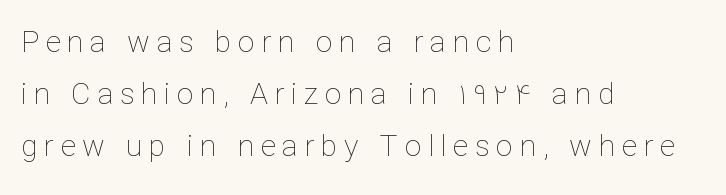
{"italic": "no", "bold": "no", "weight": "thin", "width": "normal", "stroke_contrast": "low", "x_height": "medium", "monospaced": "no", "underline": "no", "align": "left", "line_spacing_ratio": 1.74, "letter_spacing": "wide", "letter_spacing_em": 0.22, "glyph_px": 30}
